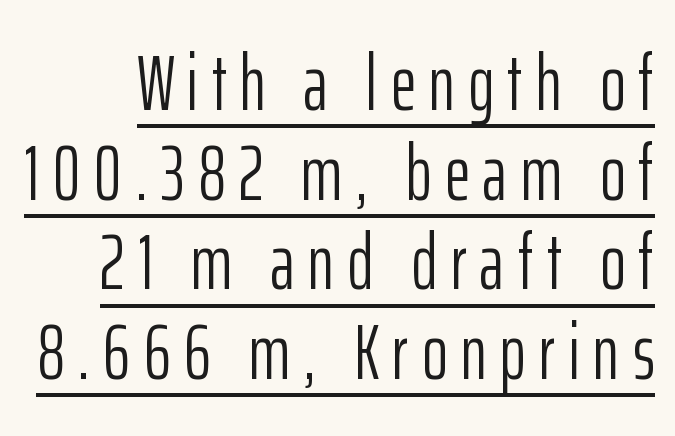
A continuous stroke trails under the words, as in a hyperlink. Each letter keeps its own natural width here, so spacing adapts to shape. This sample uses a sans-serif face. Ordinary non-slanted type is in use. The lines are packed closely together with very little leading. The characters are drawn with everyday or finer stroke widths.
